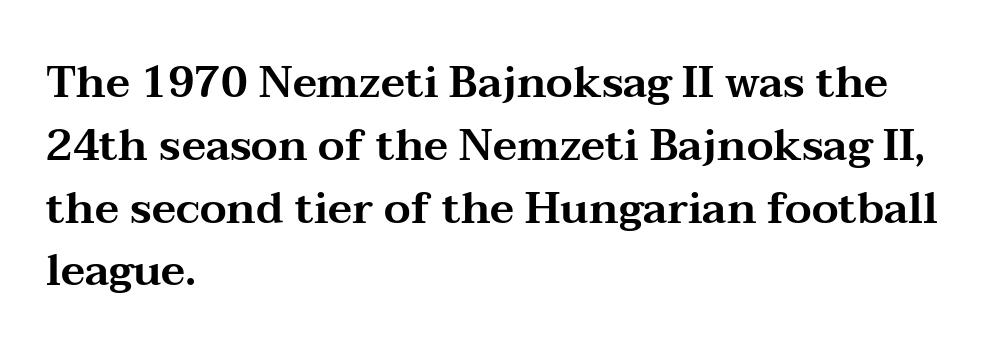
Q: Is the text italic (slanted)? A: No, it is upright.
Q: Is the typeface a serif or a sans-serif typeface? A: Serif.
Q: Is the text underlined? A: No.
Q: How is the paragraph aligned? A: Left-aligned.
Q: Is the spacing between letters normal or unusually wide? A: Normal.
Q: Is the spacing between lines tight, normal or loose? A: Normal.
Q: Width (condensed, normal, or wide)? A: Wide.
Q: Stroke contrast? A: Medium.
Q: x-height? A: Medium.
Q: Monospaced? A: No.
